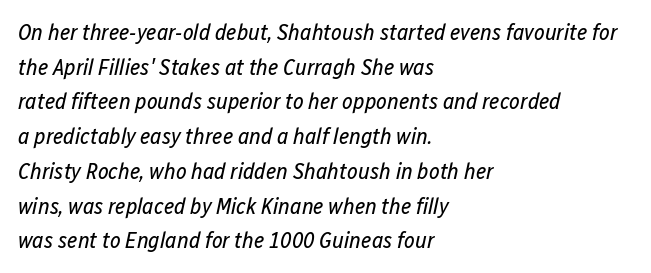
What stands out about the letter spacing? Nothing — it is the standard amount. The passage shown is not underscored anywhere. This sample keeps an unexceptional amount of space between lines. The text carries the slant typical of an italic or oblique font. Counters stay open thanks to moderate or lighter strokes. All the whitespace from short lines collects on the right.
